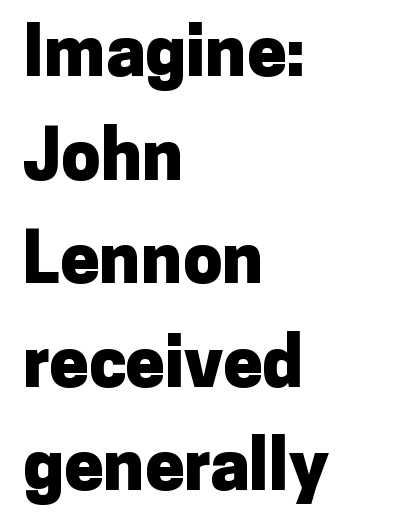
{"serif": "no", "italic": "no", "bold": "yes", "weight": "heavy", "width": "normal", "stroke_contrast": "low", "x_height": "medium", "monospaced": "no", "underline": "no", "align": "left", "line_spacing": "normal", "line_spacing_ratio": 1.48, "letter_spacing": "normal", "letter_spacing_em": 0.0, "glyph_px": 70}
